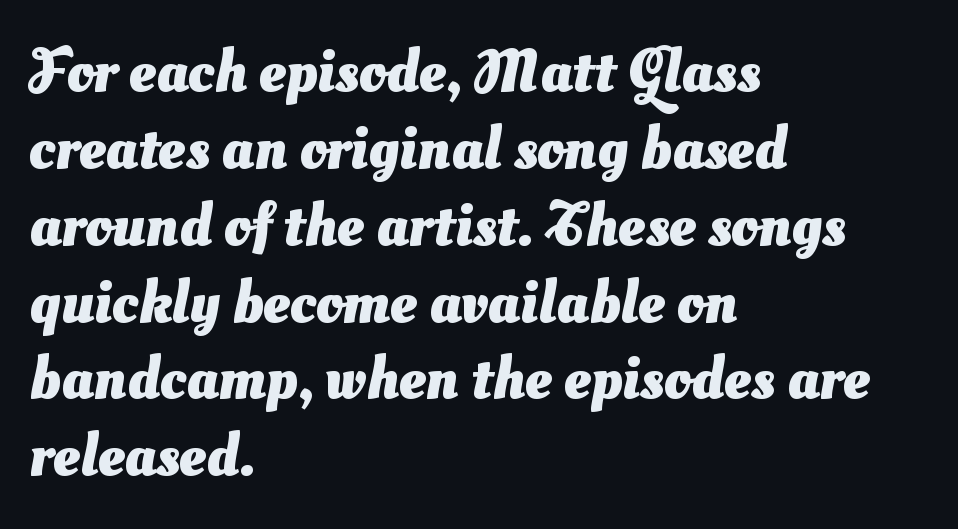
The image shows 61 px heavy sans-serif type; set left-aligned, normal line spacing (1.26x), normal letter spacing, not underlined; medium stroke contrast and a small x-height.
